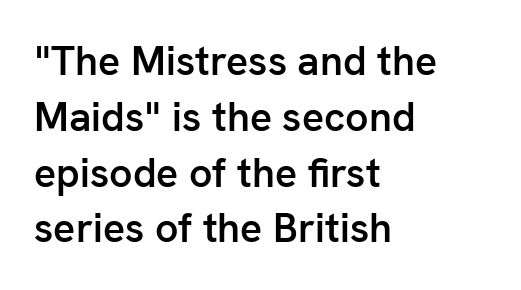
The type is set solid horizontally, with unmodified tracking. Does the copy run flush right? No — it runs flush left. Varying glyph widths throughout — classic text-font behaviour. Italic: no, the glyphs are upright roman. The glyphs are unaccompanied by any horizontal stroke below them. Stroke thickness is moderately raised; the sample reads as semibold.
